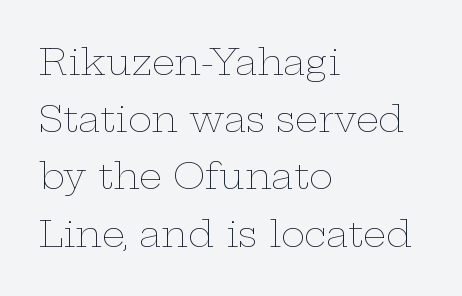
{"italic": "no", "bold": "no", "weight": "thin", "width": "wide", "stroke_contrast": "low", "x_height": "medium", "monospaced": "no", "underline": "no", "align": "left", "line_spacing": "normal", "line_spacing_ratio": 1.59, "letter_spacing": "normal", "letter_spacing_em": 0.0, "glyph_px": 36}
